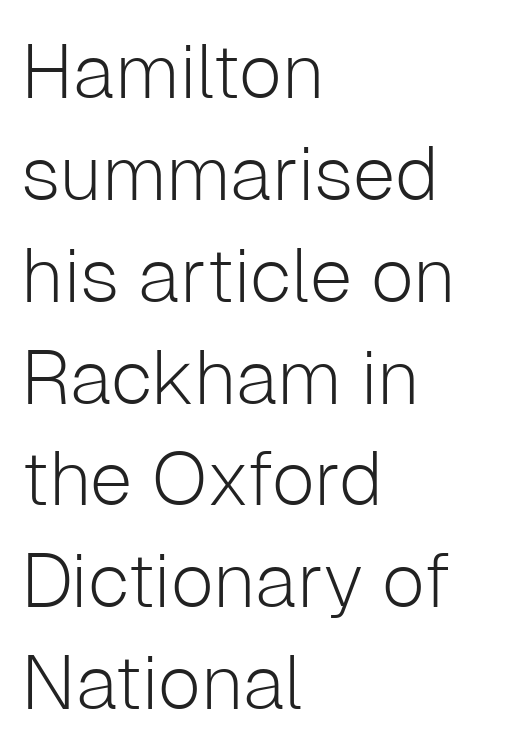
Q: Is the text bold? A: No.
Q: Is the text italic (slanted)? A: No, it is upright.
Q: Is the typeface a serif or a sans-serif typeface? A: Sans-serif.
Q: Is the text underlined? A: No.
Q: How is the paragraph aligned? A: Left-aligned.
Q: Is the spacing between letters normal or unusually wide? A: Normal.
Q: Is the spacing between lines tight, normal or loose? A: Normal.
Q: Width (condensed, normal, or wide)? A: Normal.
Q: Stroke contrast? A: Low.
Q: x-height? A: Medium.
Q: Monospaced? A: No.
